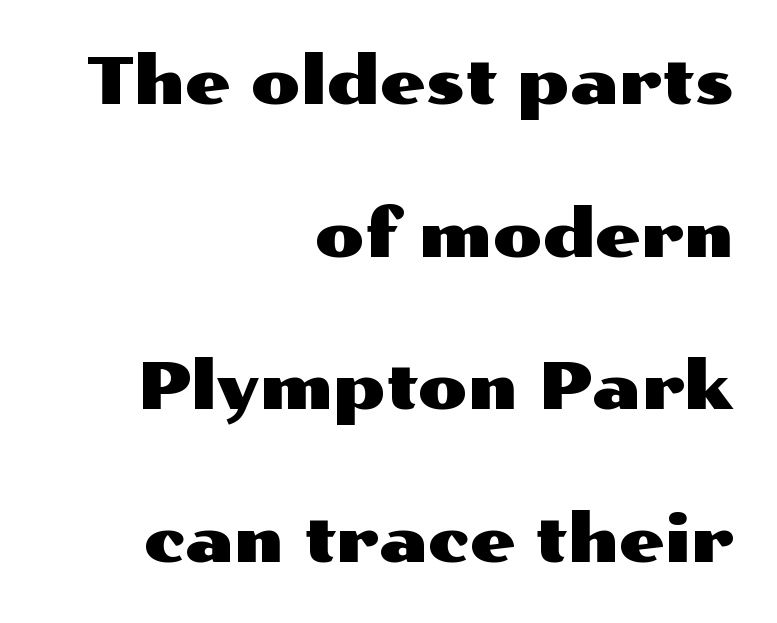
{"serif": "no", "italic": "no", "width": "wide", "stroke_contrast": "medium", "x_height": "medium", "monospaced": "no", "underline": "no", "align": "right", "line_spacing": "loose", "line_spacing_ratio": 2.35, "letter_spacing": "normal", "letter_spacing_em": 0.0, "glyph_px": 65}
